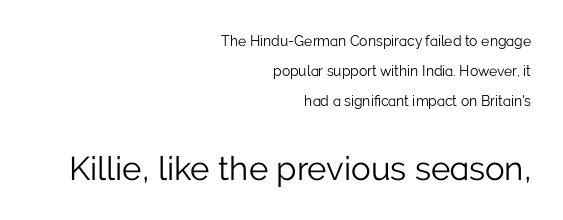
Q: Is the text bold? A: No.
Q: Is the text italic (slanted)? A: No, it is upright.
Q: Is the typeface a serif or a sans-serif typeface? A: Sans-serif.
Q: Is the text underlined? A: No.
Q: How is the paragraph aligned? A: Right-aligned.
Q: Is the spacing between letters normal or unusually wide? A: Normal.
Q: Is the spacing between lines tight, normal or loose? A: Loose.
Q: Which block of text is set in a larger size, the first (top) or the second (bottom)? A: The second (bottom) one.
Q: Width (condensed, normal, or wide)? A: Normal.
Q: Stroke contrast? A: Low.
Q: x-height? A: Medium.
Q: Monospaced? A: No.
